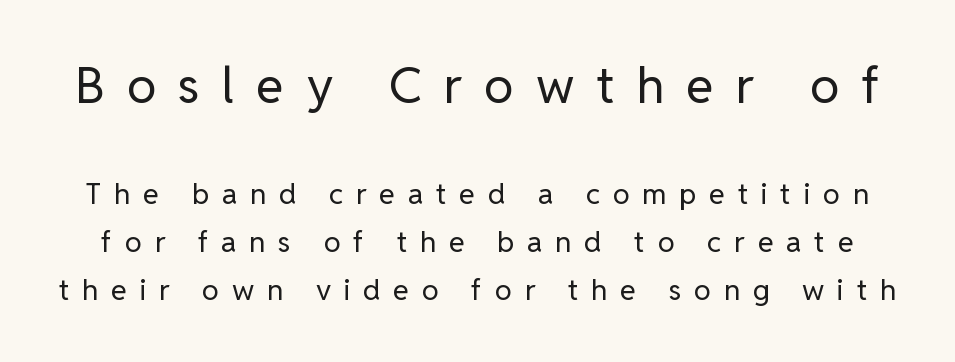
{"serif": "no", "italic": "no", "bold": "no", "weight": "regular", "width": "normal", "stroke_contrast": "low", "x_height": "medium", "monospaced": "no", "underline": "no", "line_spacing": "normal", "line_spacing_ratio": 1.65, "letter_spacing": "wide", "letter_spacing_em": 0.44, "larger_block": "first", "size_ratio": 1.72, "glyph_px": 50}
